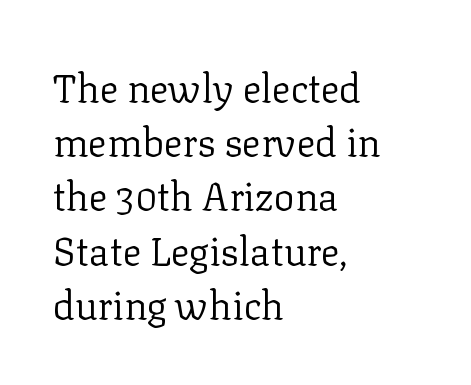
The image shows 39 px regular-weight serif type, upright; set left-aligned, normal line spacing (1.39x), normal letter spacing, not underlined; low stroke contrast and a medium x-height.
